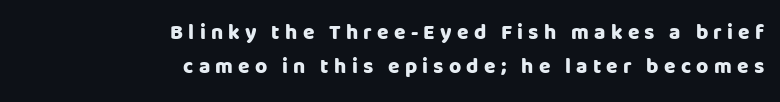
{"italic": "no", "bold": "yes", "underline": "no", "align": "right", "line_spacing": "normal", "line_spacing_ratio": 1.63, "letter_spacing": "wide", "letter_spacing_em": 0.25, "glyph_px": 21}
